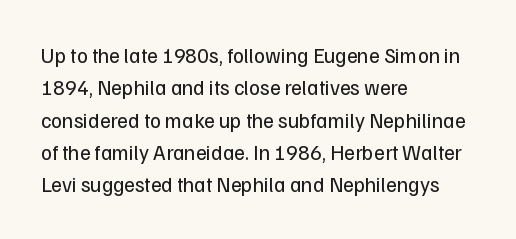
Words float on clear page, feet unadorned. Letters have the restrained weight of plain body copy at most. Horizontal alignment here is leftward, the default for most running prose. Whoever set this chose a conventional vertical rhythm. This sample uses an upright cut, with every glyph sitting square on the baseline.
